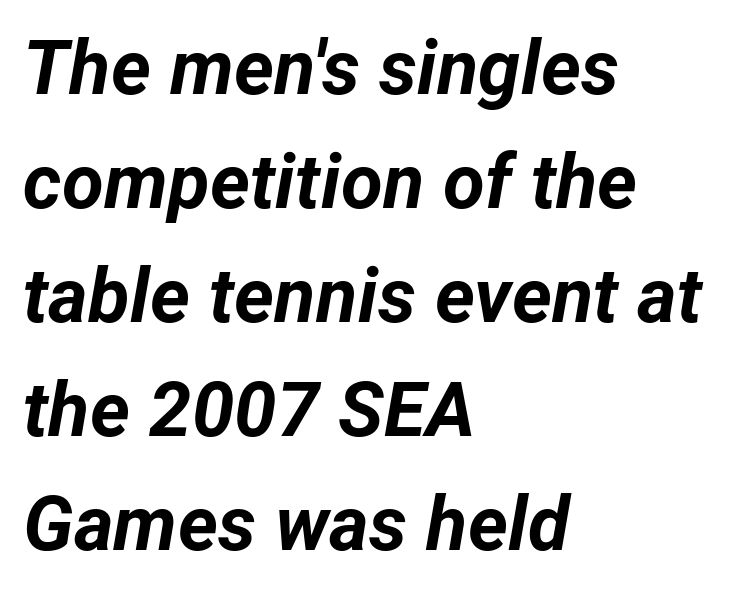
Is the block centered? No — it sits flush against the left margin. Characters follow at the spacing the type designer built in. On the weight axis this lands at bold, roughly 700. The passage shown leans; its letterforms are oblique.
